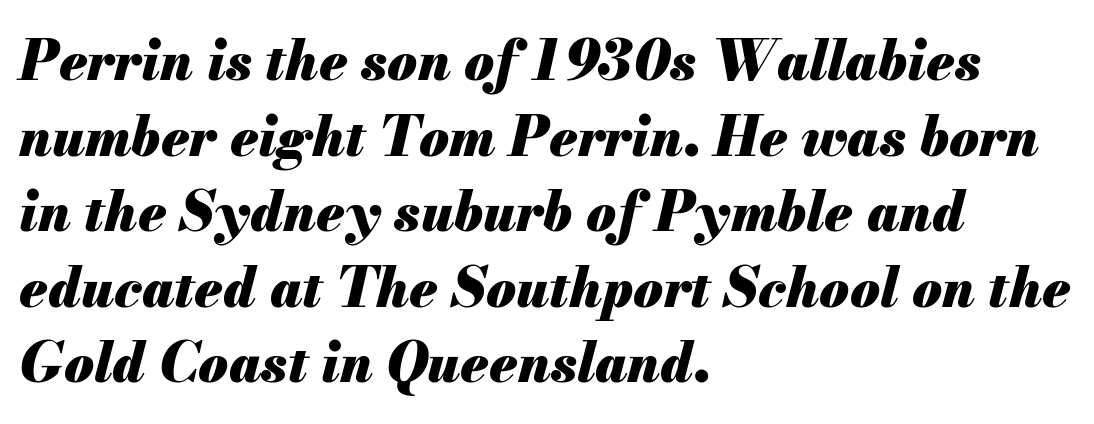
The image shows 54 px heavy type, italic (leaning right); set left-aligned, normal line spacing (1.4x), normal letter spacing, not underlined; medium stroke contrast and a small x-height.
